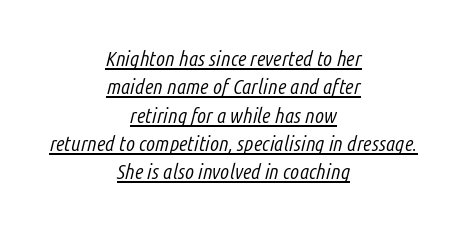
Q: Is the text bold? A: No.
Q: Is the text italic (slanted)? A: Yes, it leans right by about 14 degrees.
Q: Is the text underlined? A: Yes.
Q: How is the paragraph aligned? A: Centered.
Q: Is the spacing between letters normal or unusually wide? A: Normal.
Q: Is the spacing between lines tight, normal or loose? A: Normal.
